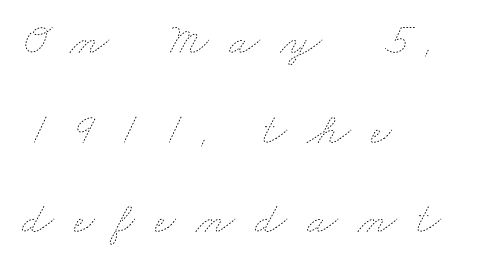
The image shows 45 px thin, wide type; set left-aligned, loose line spacing (1.99x), unusually wide letter spacing (+0.45 em), not underlined; low stroke contrast and a small x-height.
